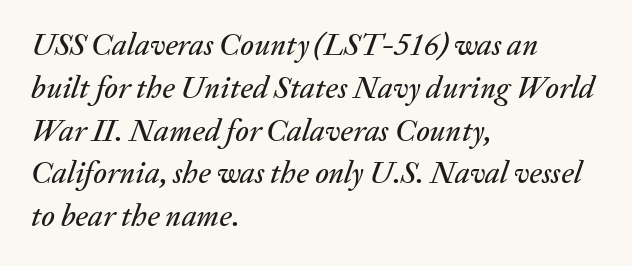
{"italic": "yes", "lean": "right", "slant_degrees": 20, "width": "normal", "stroke_contrast": "medium", "x_height": "medium", "monospaced": "no", "underline": "no", "align": "left", "line_spacing": "normal", "line_spacing_ratio": 1.38, "letter_spacing": "normal", "letter_spacing_em": 0.0, "glyph_px": 31}
